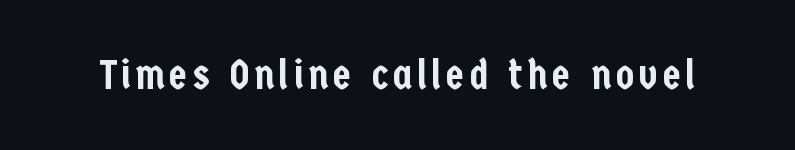
The image shows 42 px condensed sans-serif type, upright; set not underlined; low stroke contrast and a medium x-height.
